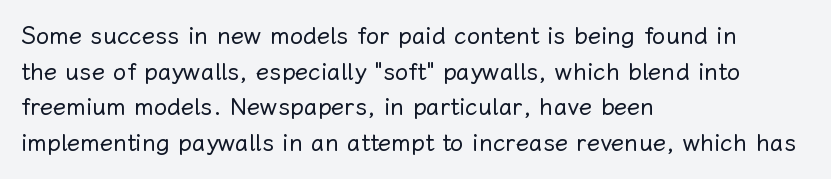
No italicization has been applied; the sample stays upright. Each line starts at the same left margin while the right side varies. Weight: regular or lighter. Compared with typical paragraphs, the rows here are spaced about the same. No extra tracking has been applied to these lines. Any mark beneath the type? The region is blank.
